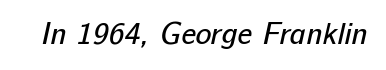
Q: Is the text bold? A: No.
Q: Is the typeface a serif or a sans-serif typeface? A: Sans-serif.
Q: Is the text underlined? A: No.
Q: Is the spacing between letters normal or unusually wide? A: Normal.
Q: Width (condensed, normal, or wide)? A: Normal.
Q: Stroke contrast? A: Low.
Q: x-height? A: Medium.
Q: Monospaced? A: No.
